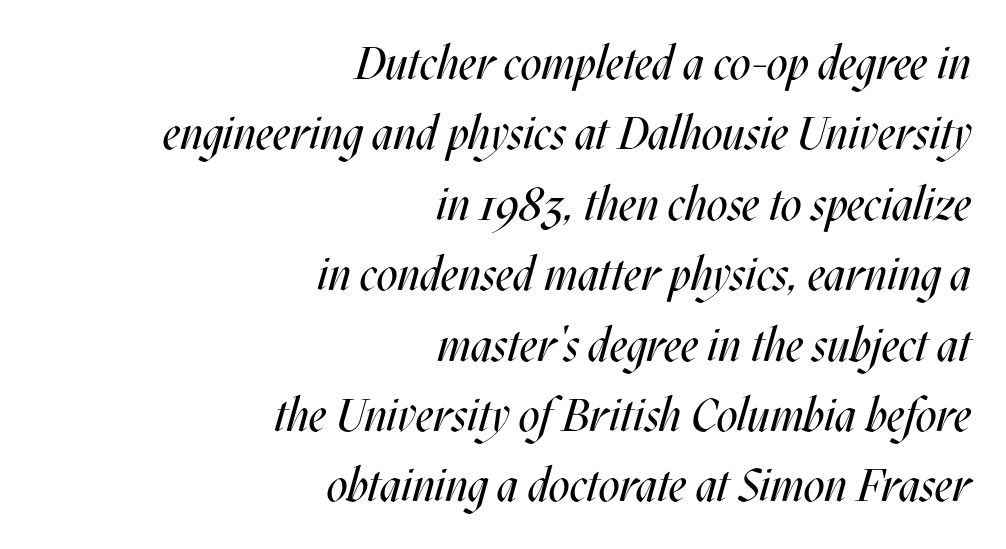
Q: Is the text bold? A: No.
Q: Is the text italic (slanted)? A: Yes, it leans right by about 17 degrees.
Q: Is the text underlined? A: No.
Q: How is the paragraph aligned? A: Right-aligned.
Q: Is the spacing between letters normal or unusually wide? A: Normal.
Q: Is the spacing between lines tight, normal or loose? A: Normal.
Q: Width (condensed, normal, or wide)? A: Condensed.
Q: Stroke contrast? A: Medium.
Q: x-height? A: Large.
Q: Monospaced? A: No.
